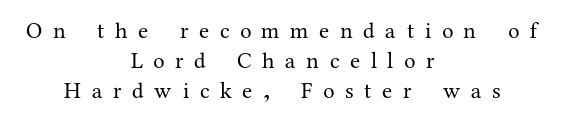
Q: Is the text bold? A: No.
Q: Is the text italic (slanted)? A: No, it is upright.
Q: Is the text underlined? A: No.
Q: How is the paragraph aligned? A: Centered.
Q: Is the spacing between letters normal or unusually wide? A: Unusually wide.
Q: Is the spacing between lines tight, normal or loose? A: Normal.
